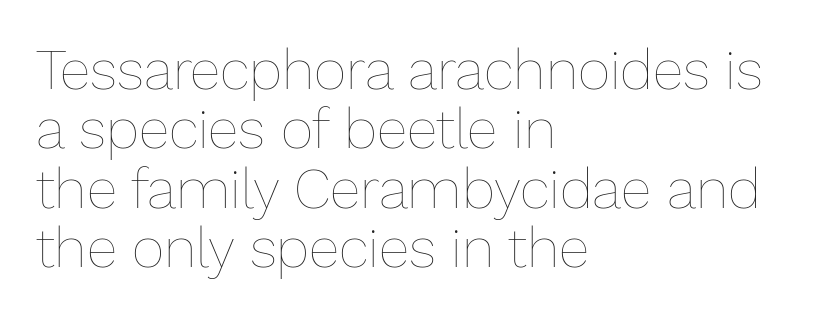
The image shows 56 px thin type, upright; set left-aligned, tight line spacing (1.06x), normal letter spacing, not underlined; low stroke contrast and a medium x-height.
